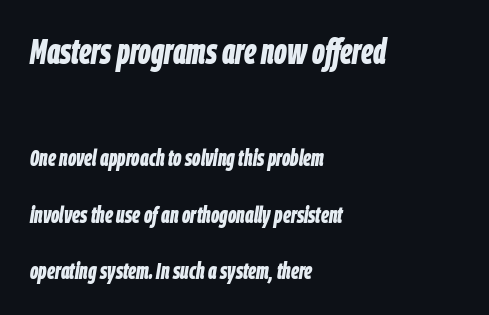
Q: Is the text bold? A: Yes.
Q: Is the text italic (slanted)? A: Yes, it leans right by about 9 degrees.
Q: Is the text underlined? A: No.
Q: How is the paragraph aligned? A: Left-aligned.
Q: Is the spacing between letters normal or unusually wide? A: Normal.
Q: Is the spacing between lines tight, normal or loose? A: Loose.
Q: Which block of text is set in a larger size, the first (top) or the second (bottom)? A: The first (top) one.
Q: Width (condensed, normal, or wide)? A: Condensed.
Q: Stroke contrast? A: Low.
Q: x-height? A: Large.
Q: Monospaced? A: No.
